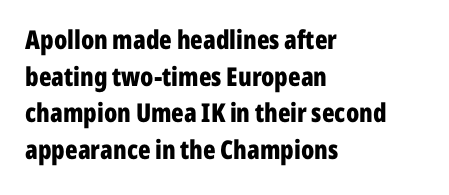
The image shows 26 px bold type, upright; set left-aligned, normal line spacing (1.41x), normal letter spacing, not underlined.
